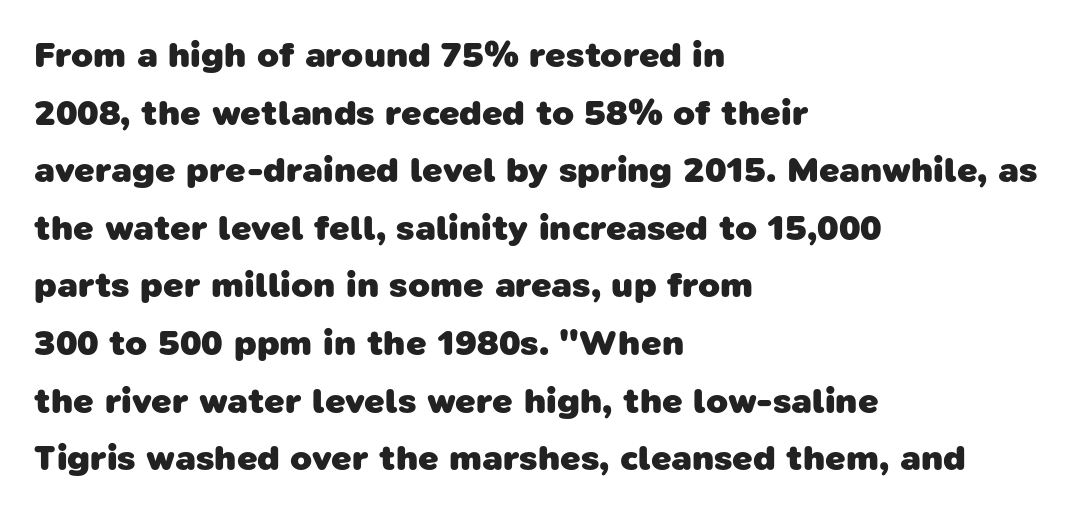
Q: Is the text bold? A: Yes.
Q: Is the typeface a serif or a sans-serif typeface? A: Sans-serif.
Q: Is the text underlined? A: No.
Q: How is the paragraph aligned? A: Left-aligned.
Q: Is the spacing between letters normal or unusually wide? A: Normal.
Q: Is the spacing between lines tight, normal or loose? A: Normal.
Q: Width (condensed, normal, or wide)? A: Normal.
Q: Stroke contrast? A: Low.
Q: x-height? A: Medium.
Q: Monospaced? A: No.
